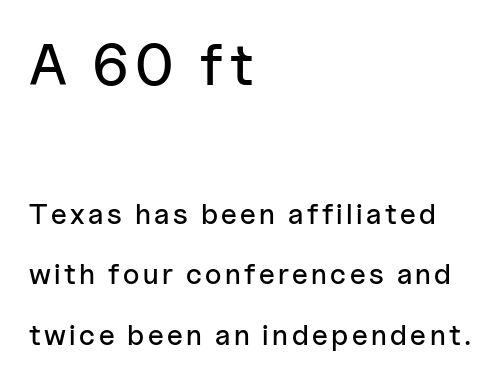
The image shows 58 px sans-serif type, upright; set left-aligned, loose line spacing (2.08x), not underlined; the first (top) block is 2.0x larger; low stroke contrast and a medium x-height.
